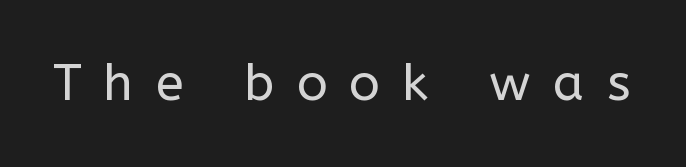
Q: Is the text bold? A: No.
Q: Is the text italic (slanted)? A: No, it is upright.
Q: Is the typeface a serif or a sans-serif typeface? A: Sans-serif.
Q: Is the text underlined? A: No.
Q: Is the spacing between letters normal or unusually wide? A: Unusually wide.
Q: Width (condensed, normal, or wide)? A: Normal.
Q: Stroke contrast? A: Low.
Q: x-height? A: Medium.
Q: Monospaced? A: No.
